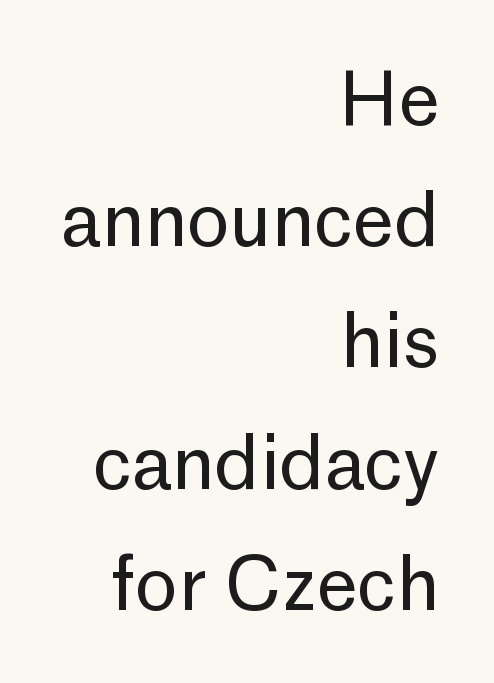
{"serif": "no", "italic": "no", "bold": "no", "weight": "regular", "width": "normal", "stroke_contrast": "low", "x_height": "medium", "monospaced": "no", "underline": "no", "align": "right", "line_spacing": "normal", "line_spacing_ratio": 1.66, "letter_spacing": "normal", "letter_spacing_em": 0.0, "glyph_px": 73}
